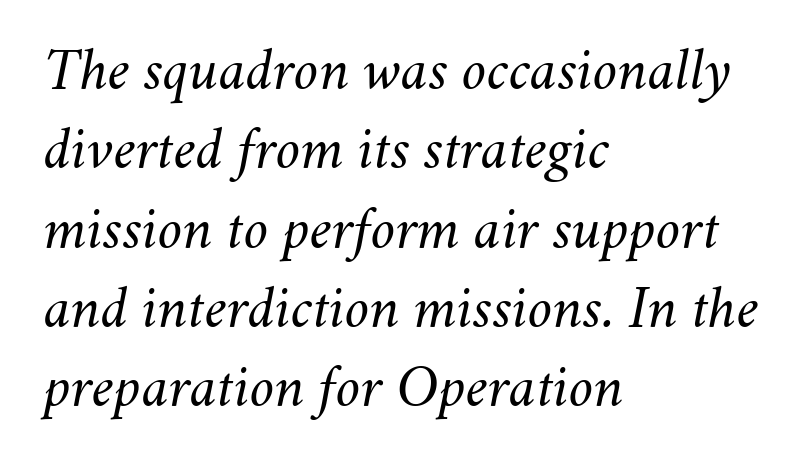
Q: Is the text bold? A: No.
Q: Is the text italic (slanted)? A: Yes, it leans right by about 11 degrees.
Q: Is the text underlined? A: No.
Q: How is the paragraph aligned? A: Left-aligned.
Q: Is the spacing between letters normal or unusually wide? A: Normal.
Q: Is the spacing between lines tight, normal or loose? A: Normal.
Q: Width (condensed, normal, or wide)? A: Normal.
Q: Stroke contrast? A: Medium.
Q: x-height? A: Small.
Q: Monospaced? A: No.
